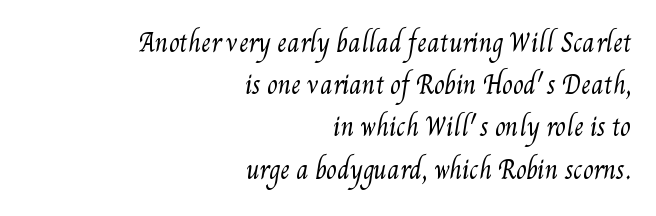
The image shows 24 px text type; set right-aligned, line spacing 1.76x, normal letter spacing, not underlined.
